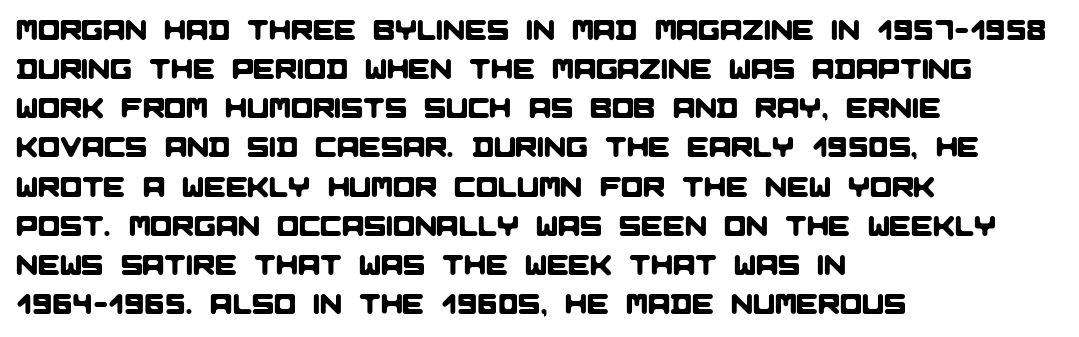
{"serif": "no", "width": "normal", "stroke_contrast": "low", "x_height": "large", "monospaced": "no", "underline": "no", "align": "left", "line_spacing": "normal", "line_spacing_ratio": 1.35, "letter_spacing": "normal", "letter_spacing_em": 0.0, "glyph_px": 29}
